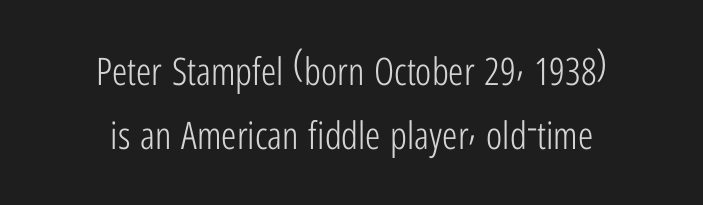
{"serif": "no", "italic": "no", "bold": "no", "weight": "light", "width": "condensed", "stroke_contrast": "low", "x_height": "medium", "monospaced": "no", "underline": "no", "align": "center", "line_spacing": "normal", "line_spacing_ratio": 1.68, "letter_spacing": "normal", "letter_spacing_em": 0.0, "glyph_px": 38}
